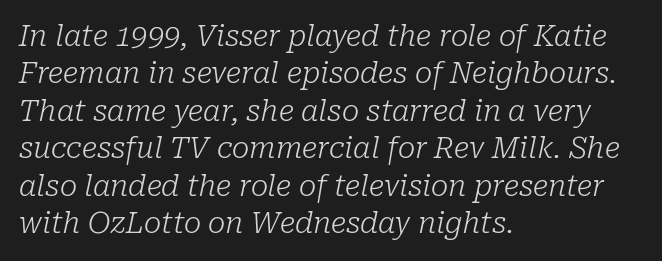
Clear beneath every line of the passage. If you measured baseline to baseline, you'd find a middling distance. Each letter's strokes conclude with small projecting serifs. The rendering keeps characters at their native spacing.
